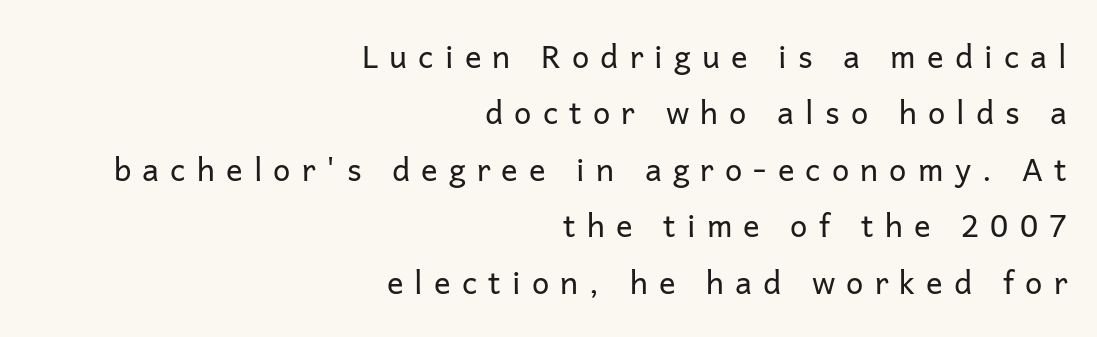
Descenders hang freely into open space. Right-aligned paragraph, ragged on the left. This is not heavy type; no bold has been used. Type style note: lacks serifs.
